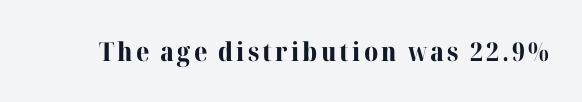
{"italic": "no", "bold": "yes", "underline": "no", "glyph_px": 26}
